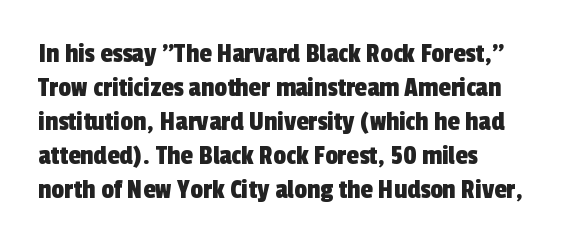
The image shows 28 px condensed sans-serif type; set left-aligned, line spacing 1.21x, normal letter spacing, not underlined; a medium x-height.
